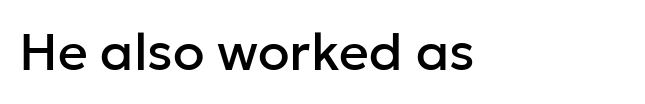
{"serif": "no", "italic": "no", "width": "normal", "stroke_contrast": "low", "x_height": "medium", "monospaced": "no", "underline": "no", "letter_spacing": "normal", "letter_spacing_em": 0.0, "glyph_px": 52}
